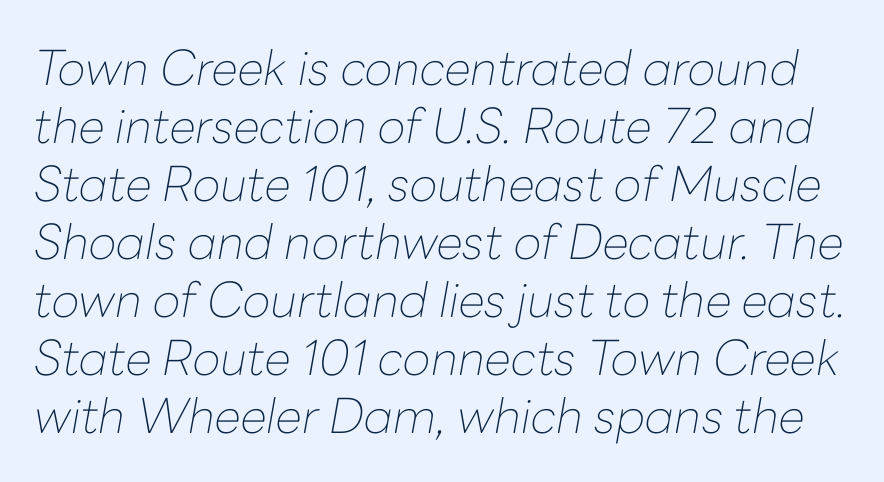
The image shows 48 px thin type, italic (leaning right); set line spacing 1.21x, normal letter spacing, not underlined; low stroke contrast and a medium x-height.
